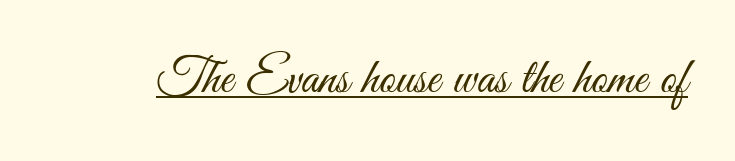
{"serif": "no", "bold": "no", "weight": "light", "width": "condensed", "stroke_contrast": "medium", "x_height": "small", "monospaced": "no", "underline": "yes", "letter_spacing": "normal", "letter_spacing_em": 0.0, "glyph_px": 51}
